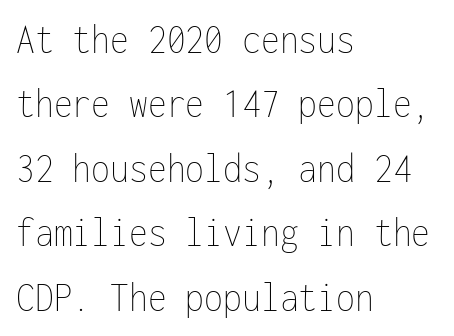
{"italic": "no", "bold": "no", "weight": "thin", "width": "condensed", "stroke_contrast": "low", "x_height": "medium", "monospaced": "yes", "underline": "no", "align": "left", "line_spacing": "normal", "line_spacing_ratio": 1.5, "letter_spacing": "normal", "letter_spacing_em": 0.0, "glyph_px": 43}
